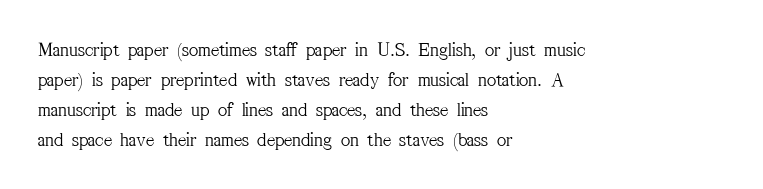
Q: Is the text bold? A: No.
Q: Is the text italic (slanted)? A: No, it is upright.
Q: Is the text underlined? A: No.
Q: How is the paragraph aligned? A: Left-aligned.
Q: Is the spacing between letters normal or unusually wide? A: Normal.
Q: Is the spacing between lines tight, normal or loose? A: Normal.
